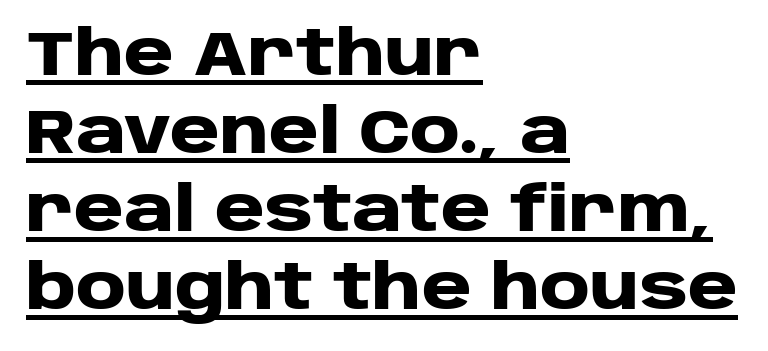
The rendered words wear a rule along their underside. The rendering uses a moderate line-height, typical for paragraphs. Its strokes are broad and dark, the hallmark of bold type. Look at the tracking — it's just the regular setting, nothing added.
